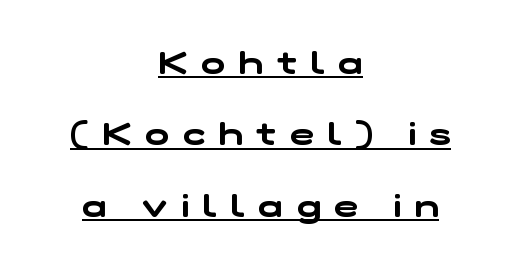
The image shows 32 px wide sans-serif type; set centered, loose line spacing (2.23x), unusually wide letter spacing (+0.43 em), underlined; low stroke contrast and a medium x-height.
